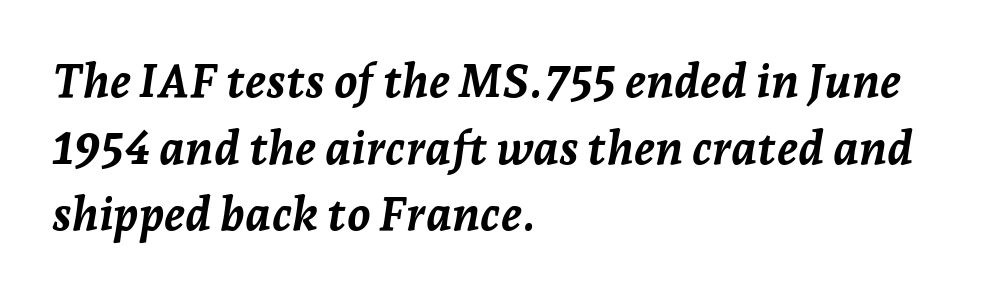
The image shows 47 px semibold type, italic (leaning right); set left-aligned, normal line spacing (1.42x), normal letter spacing, not underlined; low stroke contrast and a medium x-height.
